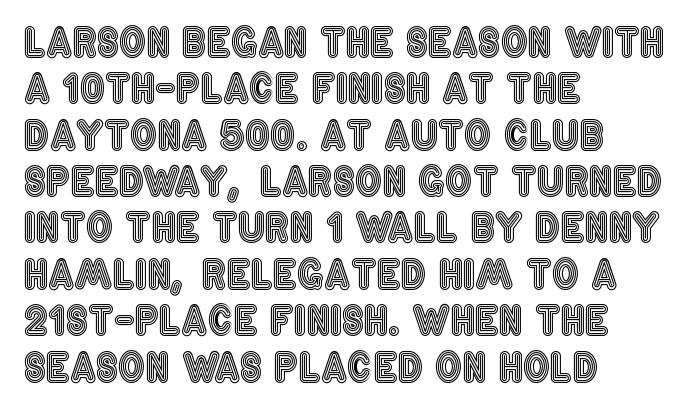
The image shows 38 px condensed type, upright; set left-aligned, line spacing 1.22x, normal letter spacing, not underlined; a large x-height.
